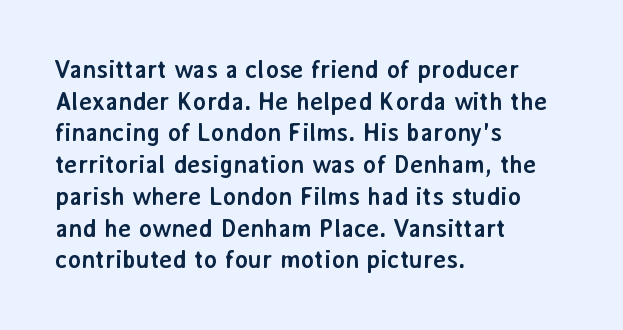
The image shows 25 px bold type, upright; set left-aligned, normal line spacing (1.27x), normal letter spacing, not underlined.
